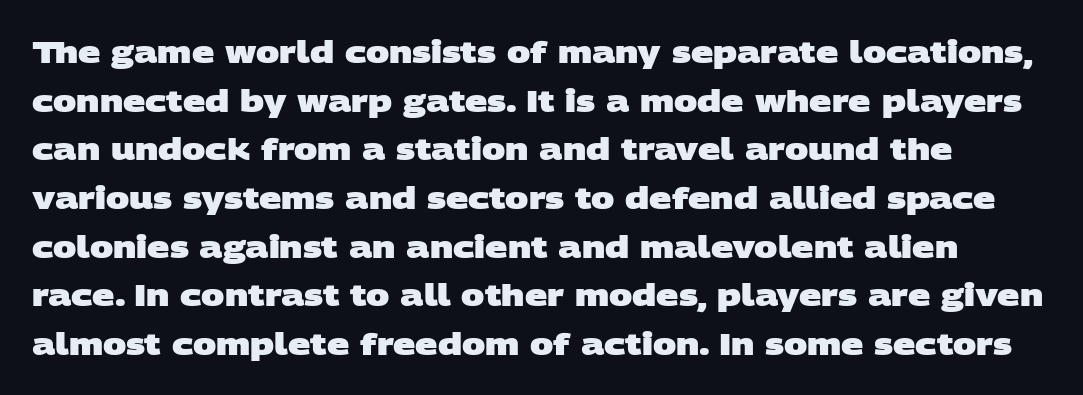
The type is set solid horizontally, with unmodified tracking. The zone under the glyphs is completely vacant. I'd describe the lettering as bold — thick and assertive. Is this a fixed-width face? No — the glyphs have proportional, varying widths.
